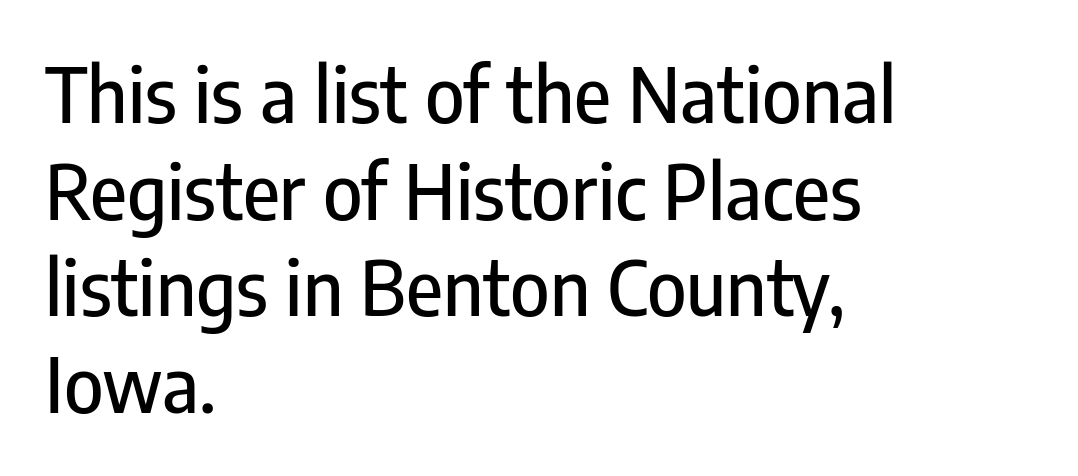
Rows of type keep a routine distance in the vertical direction. A typesetter would call this zero additional tracking. The lettering holds an erect, upright posture throughout. Clear beneath every line of the passage.
